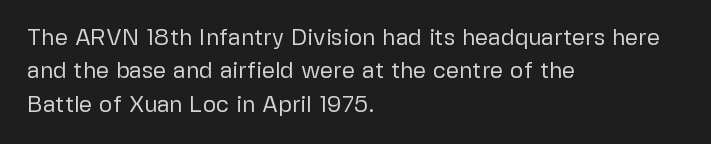
How would I describe the line gaps? Plain and ordinary. Just letters on the line, the space beneath them empty. Alignment: flush left. In terms of posture, this sample is upright.
